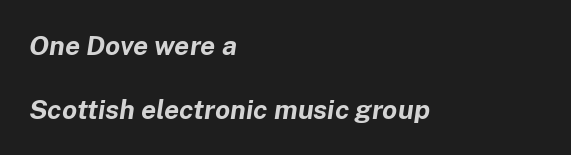
Q: Is the text bold? A: Yes.
Q: Is the text italic (slanted)? A: Yes, it leans right by about 8 degrees.
Q: Is the text underlined? A: No.
Q: How is the paragraph aligned? A: Left-aligned.
Q: Is the spacing between letters normal or unusually wide? A: Normal.
Q: Is the spacing between lines tight, normal or loose? A: Loose.
